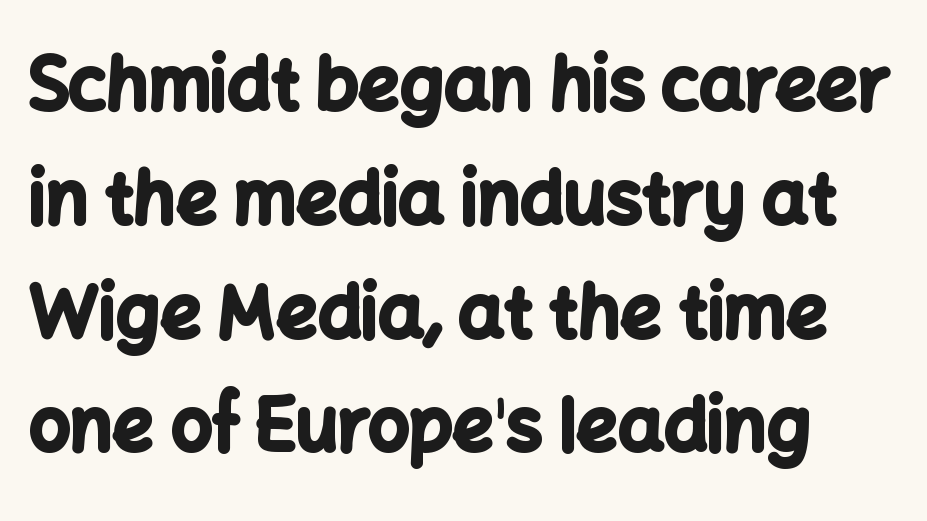
Q: Is the text bold? A: Yes.
Q: Is the text italic (slanted)? A: No, it is upright.
Q: Is the typeface a serif or a sans-serif typeface? A: Sans-serif.
Q: Is the text underlined? A: No.
Q: How is the paragraph aligned? A: Left-aligned.
Q: Is the spacing between letters normal or unusually wide? A: Normal.
Q: Is the spacing between lines tight, normal or loose? A: Normal.
Q: Width (condensed, normal, or wide)? A: Normal.
Q: Stroke contrast? A: Low.
Q: x-height? A: Medium.
Q: Monospaced? A: No.
